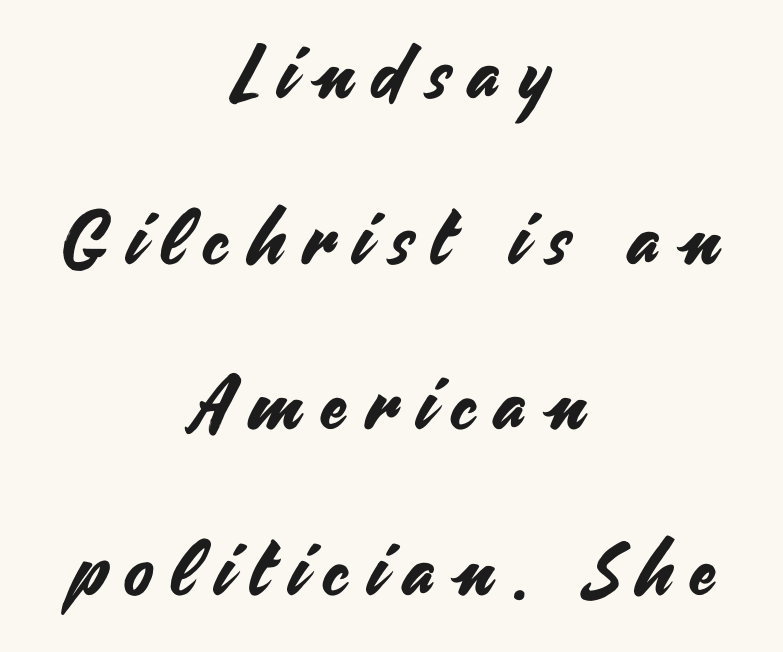
{"serif": "no", "width": "normal", "stroke_contrast": "medium", "x_height": "small", "monospaced": "no", "underline": "no", "align": "center", "line_spacing": "loose", "line_spacing_ratio": 2.21, "letter_spacing": "wide", "letter_spacing_em": 0.25, "glyph_px": 75}
